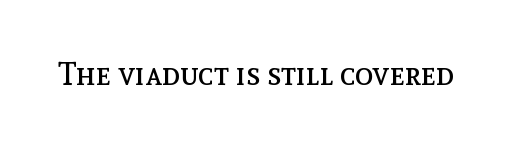
{"italic": "no", "bold": "no", "weight": "regular", "width": "normal", "x_height": "medium", "monospaced": "no", "underline": "no", "letter_spacing": "normal", "letter_spacing_em": 0.0, "glyph_px": 31}
